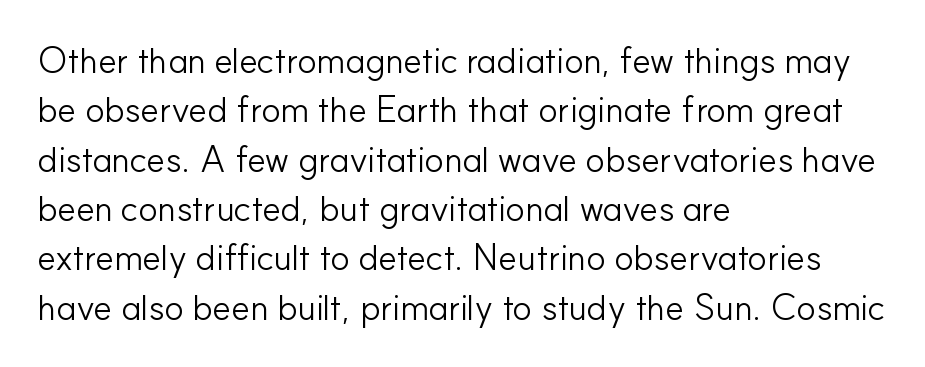
{"serif": "no", "italic": "no", "bold": "no", "weight": "light", "width": "normal", "stroke_contrast": "low", "x_height": "small", "monospaced": "no", "underline": "no", "align": "left", "line_spacing": "normal", "line_spacing_ratio": 1.37, "letter_spacing": "normal", "letter_spacing_em": 0.0, "glyph_px": 36}
